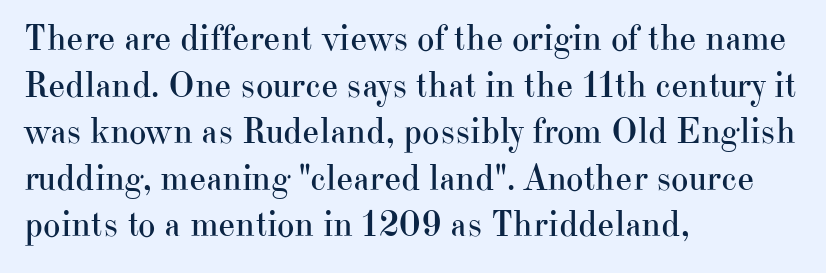
Typeset ragged right — the left edge is the straight one. Type style note: has serifs. These lines are rendered in a variable-pitch font. Each row of text sits above clean, open space. The leading is moderate, giving the passage an even texture. Unlike italic type, these characters show no tilt at all.
